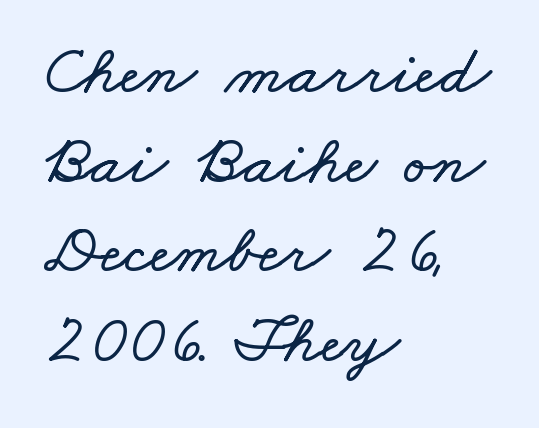
Q: Is the text underlined? A: No.
Q: How is the paragraph aligned? A: Left-aligned.
Q: Is the spacing between letters normal or unusually wide? A: Normal.
Q: Is the spacing between lines tight, normal or loose? A: Normal.
Q: Width (condensed, normal, or wide)? A: Wide.
Q: Stroke contrast? A: Low.
Q: x-height? A: Small.
Q: Monospaced? A: No.
